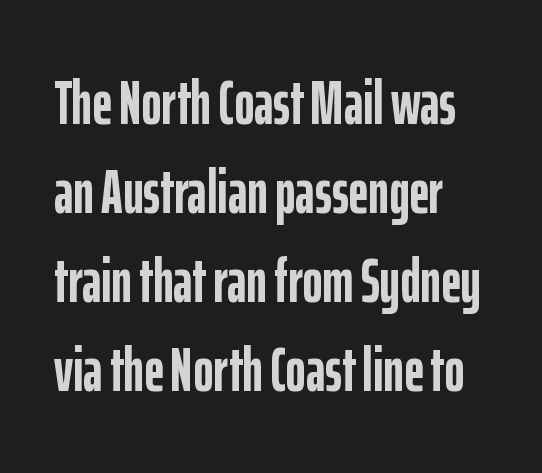
Q: Is the text bold? A: Yes.
Q: Is the text italic (slanted)? A: No, it is upright.
Q: Is the typeface a serif or a sans-serif typeface? A: Sans-serif.
Q: Is the text underlined? A: No.
Q: How is the paragraph aligned? A: Left-aligned.
Q: Is the spacing between letters normal or unusually wide? A: Normal.
Q: Is the spacing between lines tight, normal or loose? A: Normal.
Q: Width (condensed, normal, or wide)? A: Condensed.
Q: Stroke contrast? A: Low.
Q: x-height? A: Medium.
Q: Monospaced? A: No.
